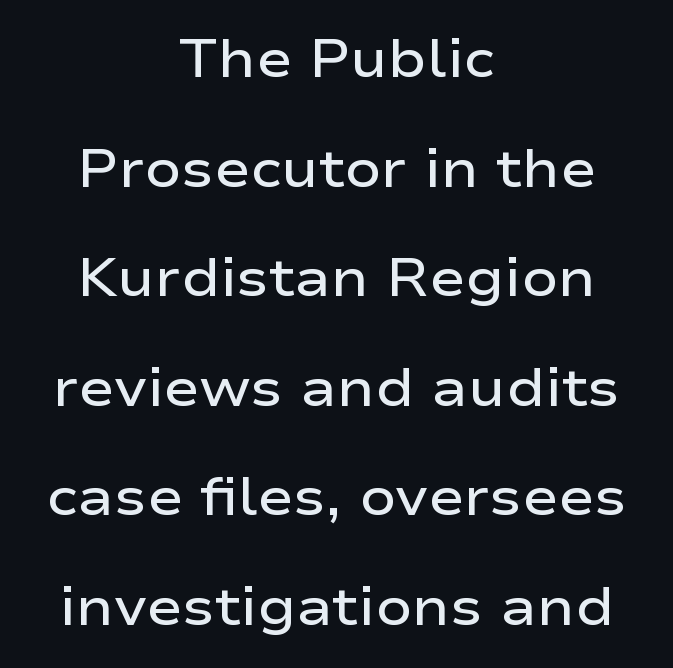
Q: Is the text bold? A: Semi-bold.
Q: Is the text italic (slanted)? A: No, it is upright.
Q: Is the typeface a serif or a sans-serif typeface? A: Sans-serif.
Q: Is the text underlined? A: No.
Q: How is the paragraph aligned? A: Centered.
Q: Is the spacing between letters normal or unusually wide? A: Normal.
Q: Is the spacing between lines tight, normal or loose? A: Loose.
Q: Width (condensed, normal, or wide)? A: Wide.
Q: Stroke contrast? A: Low.
Q: x-height? A: Medium.
Q: Monospaced? A: No.
